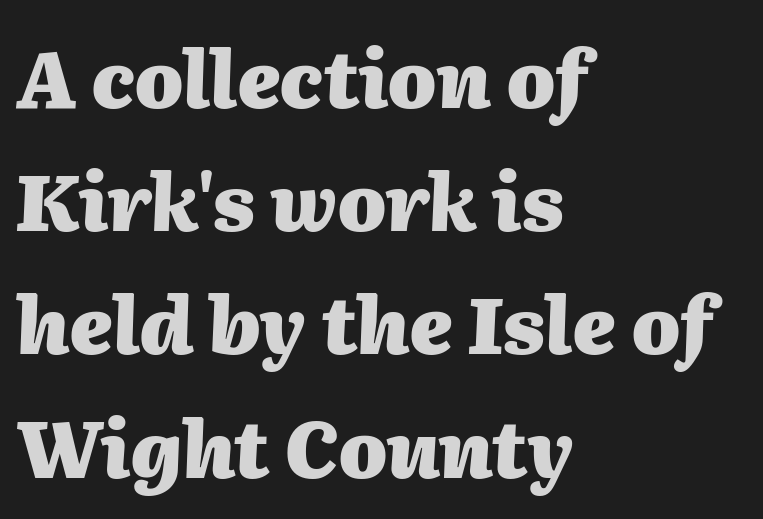
Q: Is the text bold? A: Yes.
Q: Is the text italic (slanted)? A: Yes, it leans right by about 2 degrees.
Q: Is the text underlined? A: No.
Q: How is the paragraph aligned? A: Left-aligned.
Q: Is the spacing between letters normal or unusually wide? A: Normal.
Q: Is the spacing between lines tight, normal or loose? A: Normal.
Q: Width (condensed, normal, or wide)? A: Normal.
Q: Stroke contrast? A: Medium.
Q: x-height? A: Medium.
Q: Monospaced? A: No.
